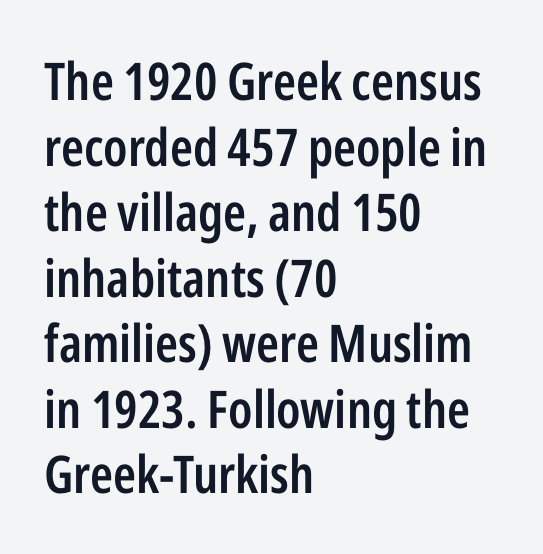
The image shows 52 px semibold, condensed sans-serif type, upright; set left-aligned, normal line spacing (1.26x), normal letter spacing, not underlined; low stroke contrast and a medium x-height.
